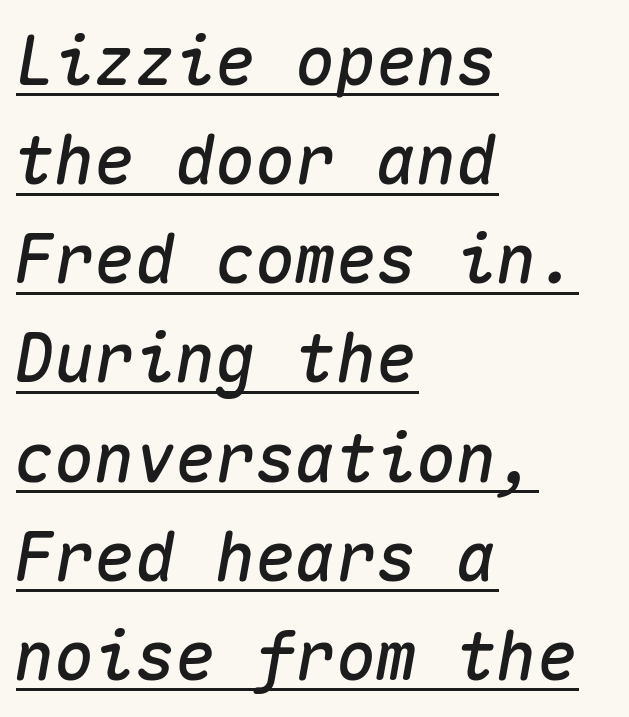
Q: Is the text italic (slanted)? A: Yes, it leans right by about 10 degrees.
Q: Is the text underlined? A: Yes.
Q: How is the paragraph aligned? A: Left-aligned.
Q: Is the spacing between letters normal or unusually wide? A: Normal.
Q: Is the spacing between lines tight, normal or loose? A: Normal.
Q: Width (condensed, normal, or wide)? A: Normal.
Q: Stroke contrast? A: Medium.
Q: x-height? A: Medium.
Q: Monospaced? A: Yes.
